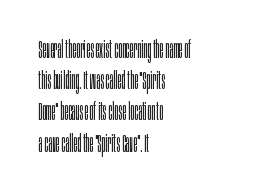
{"italic": "no", "bold": "no", "underline": "no", "align": "left", "line_spacing": "normal", "line_spacing_ratio": 1.3, "letter_spacing": "normal", "letter_spacing_em": 0.0, "glyph_px": 24}
